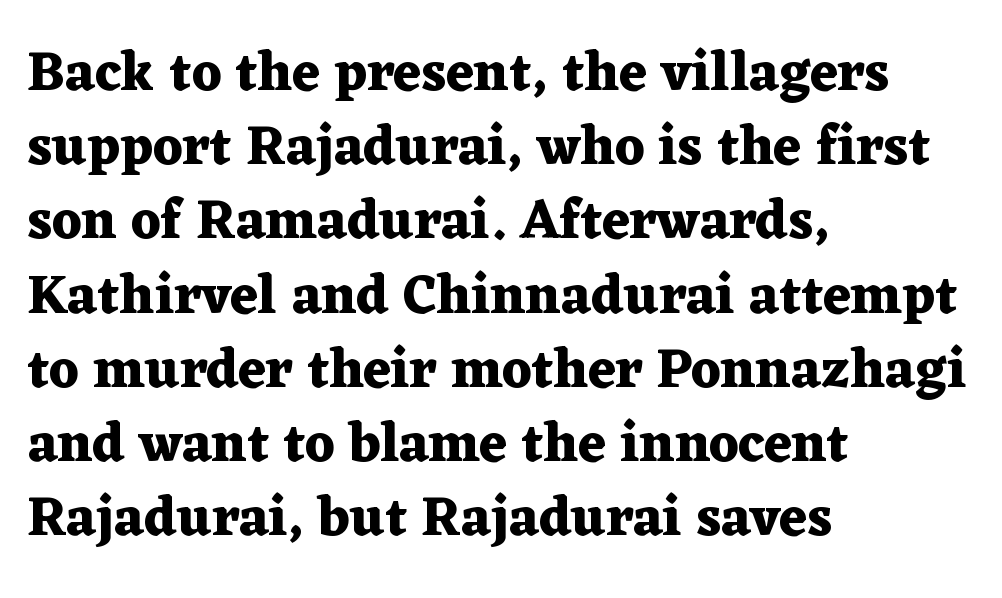
Q: Is the text bold? A: Yes.
Q: Is the text italic (slanted)? A: No, it is upright.
Q: Is the typeface a serif or a sans-serif typeface? A: Serif.
Q: Is the text underlined? A: No.
Q: How is the paragraph aligned? A: Left-aligned.
Q: Is the spacing between letters normal or unusually wide? A: Normal.
Q: Is the spacing between lines tight, normal or loose? A: Normal.
Q: Width (condensed, normal, or wide)? A: Wide.
Q: Stroke contrast? A: Medium.
Q: x-height? A: Medium.
Q: Monospaced? A: No.
